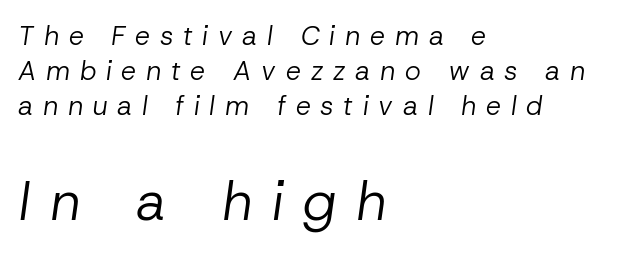
The image shows 54 px regular-weight type, italic (leaning right); set left-aligned, normal line spacing (1.3x), unusually wide letter spacing (+0.36 em), not underlined; the second (bottom) block is 2.0x larger; low stroke contrast and a medium x-height.
